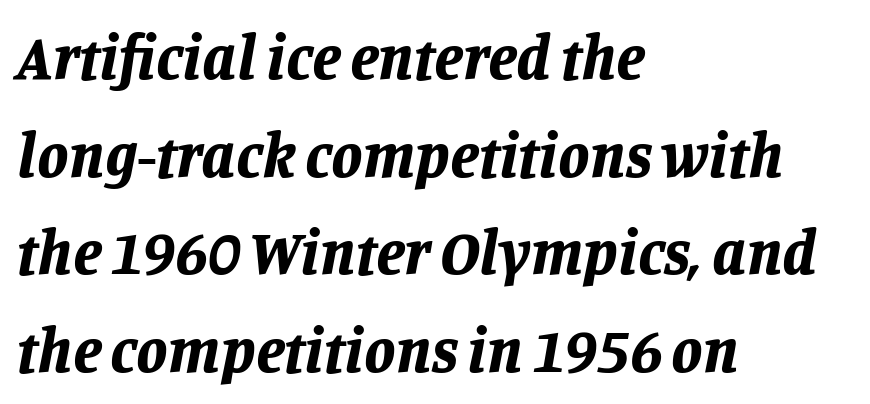
The image shows 63 px bold type, italic (leaning right); set left-aligned, normal line spacing (1.55x), normal letter spacing, not underlined; low stroke contrast and a large x-height.
